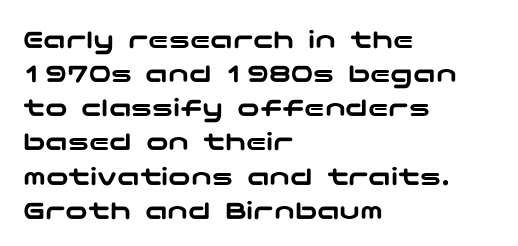
{"serif": "no", "italic": "no", "width": "wide", "stroke_contrast": "low", "x_height": "medium", "underline": "no", "align": "left", "line_spacing_ratio": 1.22, "letter_spacing": "normal", "letter_spacing_em": 0.0, "glyph_px": 28}
